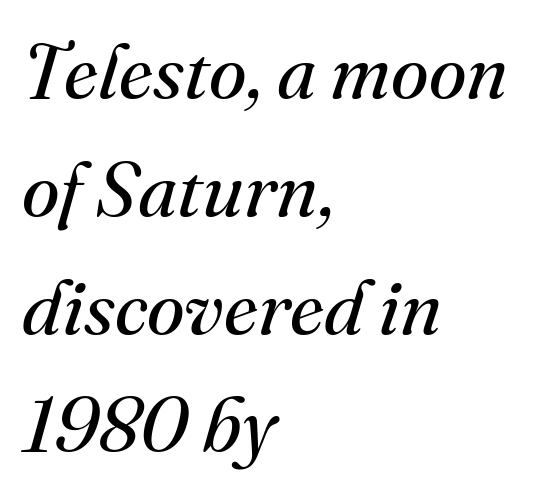
Q: Is the text bold? A: No.
Q: Is the text italic (slanted)? A: Yes, it leans right by about 16 degrees.
Q: Is the typeface a serif or a sans-serif typeface? A: Serif.
Q: Is the text underlined? A: No.
Q: How is the paragraph aligned? A: Left-aligned.
Q: Is the spacing between letters normal or unusually wide? A: Normal.
Q: Is the spacing between lines tight, normal or loose? A: Normal.
Q: Width (condensed, normal, or wide)? A: Normal.
Q: Stroke contrast? A: Medium.
Q: x-height? A: Small.
Q: Monospaced? A: No.
